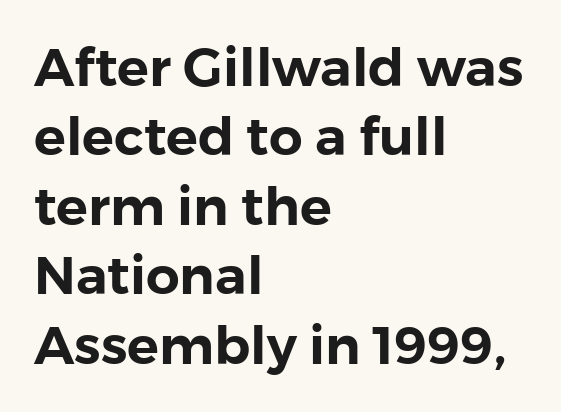
The image shows 53 px sans-serif type, upright; set left-aligned, normal line spacing (1.31x), normal letter spacing, not underlined; a medium x-height.
